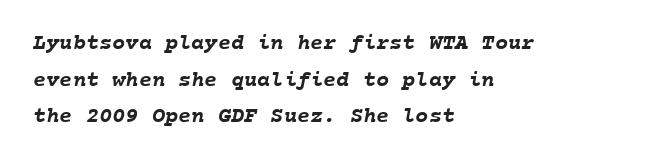
{"bold": "yes", "underline": "no", "align": "left", "line_spacing": "normal", "line_spacing_ratio": 1.67, "letter_spacing": "normal", "letter_spacing_em": 0.0, "glyph_px": 22}
